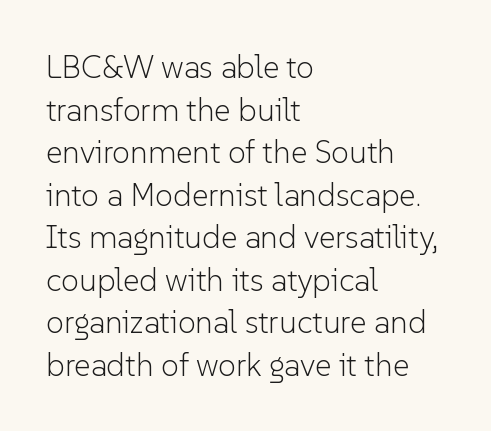
{"serif": "no", "italic": "no", "bold": "no", "weight": "light", "width": "normal", "stroke_contrast": "low", "x_height": "medium", "monospaced": "no", "underline": "no", "align": "left", "line_spacing": "normal", "line_spacing_ratio": 1.33, "letter_spacing": "normal", "letter_spacing_em": 0.0, "glyph_px": 32}
